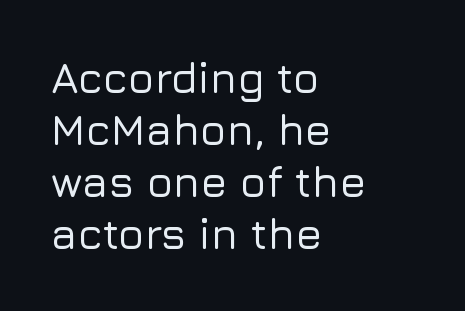
Does the lettering tilt? It doesn't — this is upright. Which margin do the lines hug? The left one — the right edge is uneven. The gaps between neighbouring characters are ordinary and unremarkable. Rule under the text: the space is simply empty.
